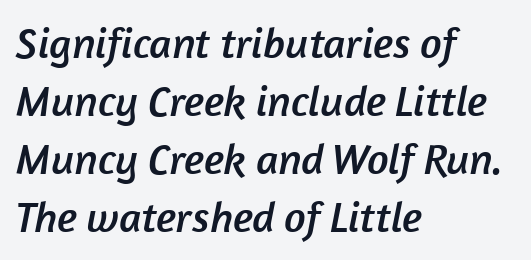
The image shows 43 px sans-serif type; set left-aligned, normal line spacing (1.35x), normal letter spacing, not underlined; low stroke contrast and a medium x-height.
